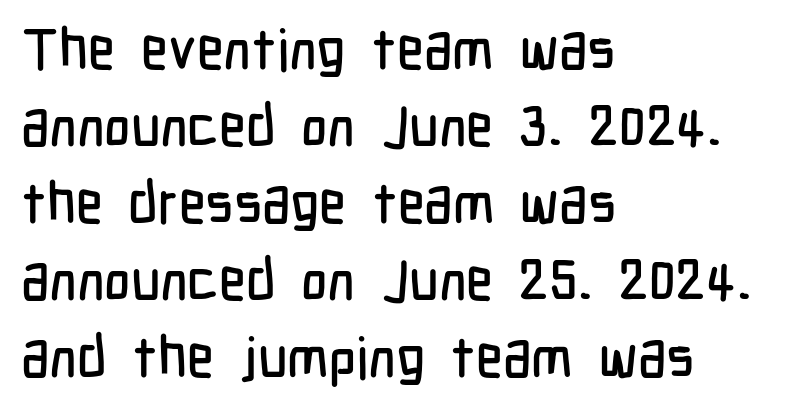
The image shows 57 px condensed sans-serif type, upright; set left-aligned, normal line spacing (1.35x), normal letter spacing, not underlined; low stroke contrast and a medium x-height.
